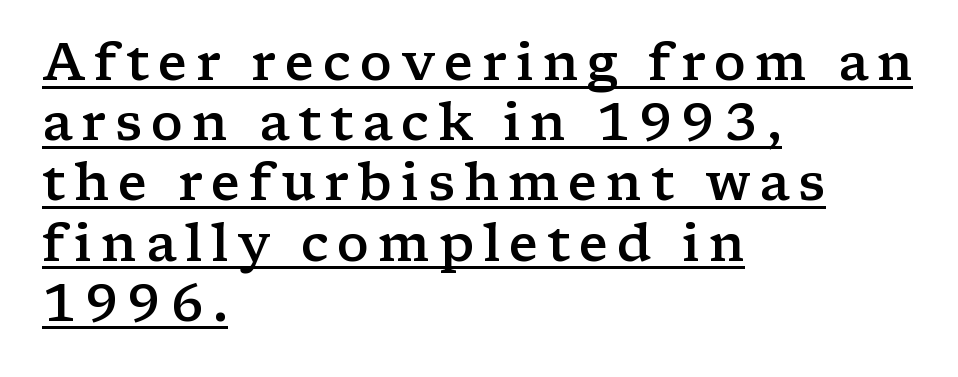
{"serif": "yes", "italic": "no", "bold": "semi", "weight": "semibold", "width": "wide", "stroke_contrast": "low", "x_height": "medium", "monospaced": "no", "underline": "yes", "align": "left", "line_spacing_ratio": 1.18, "glyph_px": 51}
